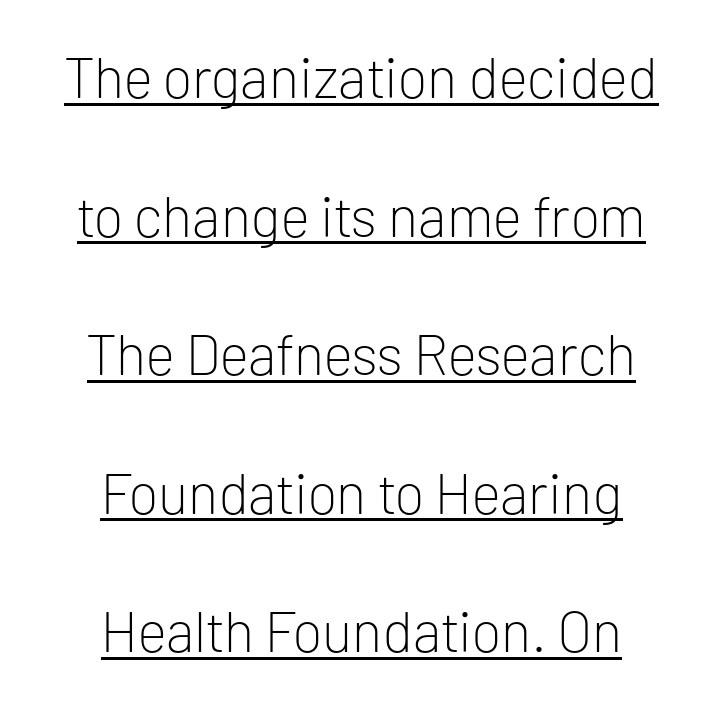
Words appear dense and cohesive because spacing is normal. Notice the wide empty band between every row — that's loose leading. The lettering stays uniformly vertical, giving the passage a roman look. Horizontal alignment here is central, giving a formal, balanced look. Character widths vary here, with narrow letters taking less room than wide ones.
